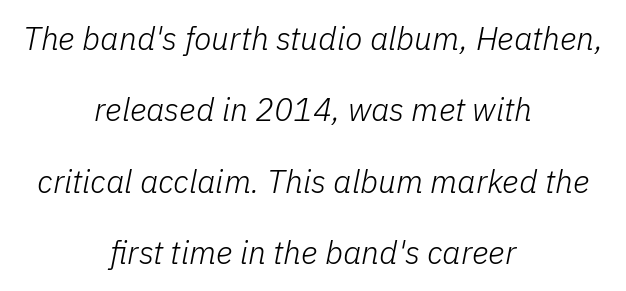
The image shows 32 px light type, italic (leaning right); set centered, loose line spacing (2.23x), normal letter spacing, not underlined; low stroke contrast and a medium x-height.
